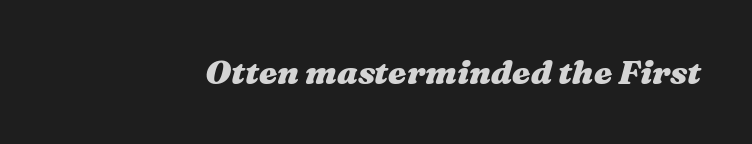
The image shows 33 px heavy, wide type, italic (leaning right); set normal letter spacing, not underlined; medium stroke contrast and a medium x-height.
